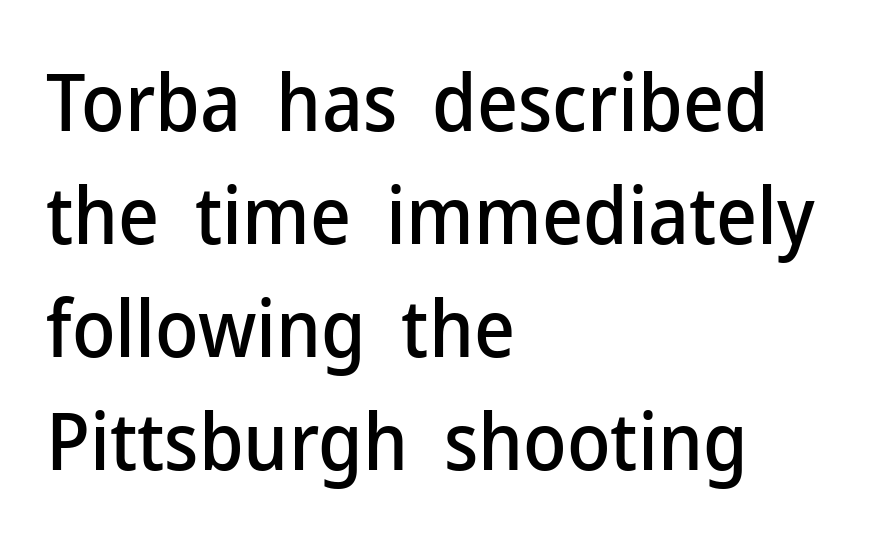
Q: Is the text italic (slanted)? A: No, it is upright.
Q: Is the typeface a serif or a sans-serif typeface? A: Sans-serif.
Q: Is the text underlined? A: No.
Q: How is the paragraph aligned? A: Left-aligned.
Q: Is the spacing between letters normal or unusually wide? A: Normal.
Q: Is the spacing between lines tight, normal or loose? A: Normal.
Q: Width (condensed, normal, or wide)? A: Normal.
Q: Stroke contrast? A: Low.
Q: x-height? A: Medium.
Q: Monospaced? A: No.
